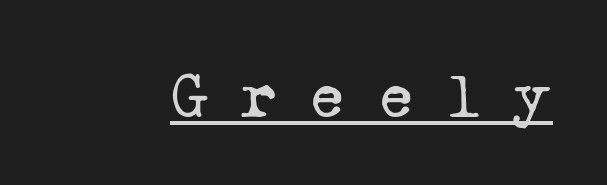
Is this a sans? No — the strokes have serifs. Tracking value appears strongly positive — letters spread wide. Is this a fixed-width face? Yes — each glyph sits in an identical cell. The face used here appears with an underline applied. The typesetting does not lean heavy: it is not bold.
